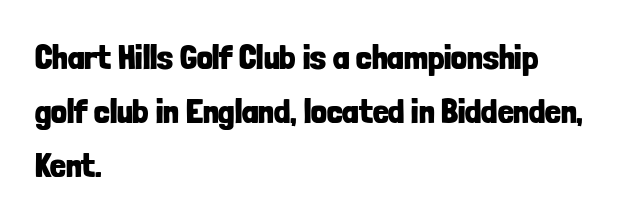
Q: Is the text bold? A: Yes.
Q: Is the text italic (slanted)? A: No, it is upright.
Q: Is the typeface a serif or a sans-serif typeface? A: Sans-serif.
Q: Is the text underlined? A: No.
Q: How is the paragraph aligned? A: Left-aligned.
Q: Is the spacing between letters normal or unusually wide? A: Normal.
Q: Is the spacing between lines tight, normal or loose? A: Normal.
Q: Width (condensed, normal, or wide)? A: Condensed.
Q: Stroke contrast? A: Low.
Q: x-height? A: Medium.
Q: Monospaced? A: No.
